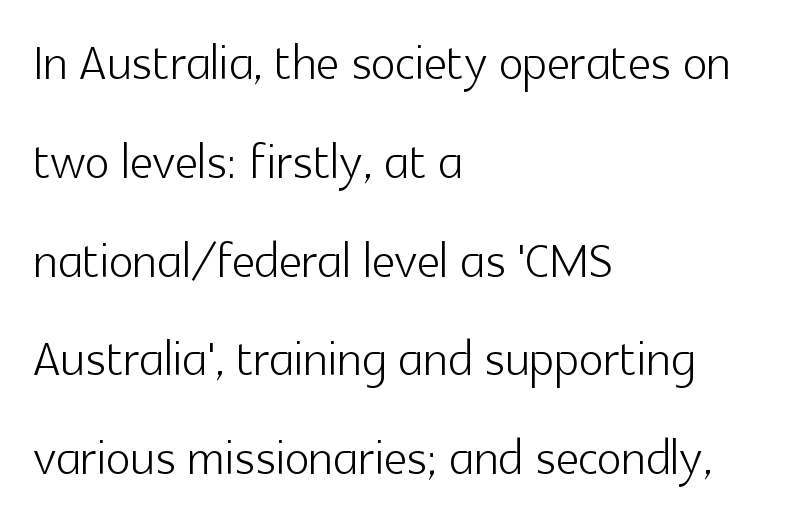
Italic? Not at all — the glyphs are vertical. Characters follow at the spacing the type designer built in. Is this a sans? Yes — the strokes have no serifs. Each line starts at the same left margin while the right side varies. Words float on clear page, feet unadorned. The weight would be labelled regular, book, light, or lighter still.
